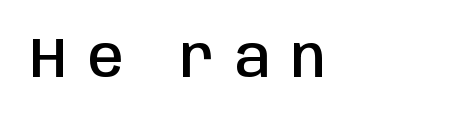
{"serif": "no", "italic": "no", "bold": "semi", "weight": "semibold", "width": "condensed", "stroke_contrast": "low", "x_height": "large", "monospaced": "no", "underline": "no", "letter_spacing": "wide", "letter_spacing_em": 0.37, "glyph_px": 57}
